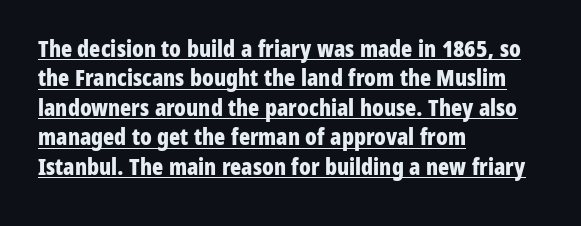
{"italic": "no", "bold": "yes", "underline": "yes", "align": "left", "line_spacing": "normal", "line_spacing_ratio": 1.28, "letter_spacing": "normal", "letter_spacing_em": 0.0, "glyph_px": 23}
